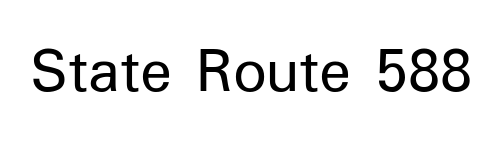
{"serif": "no", "italic": "no", "bold": "no", "weight": "regular", "width": "normal", "stroke_contrast": "low", "x_height": "medium", "monospaced": "no", "underline": "no", "letter_spacing": "normal", "letter_spacing_em": 0.0, "glyph_px": 66}
